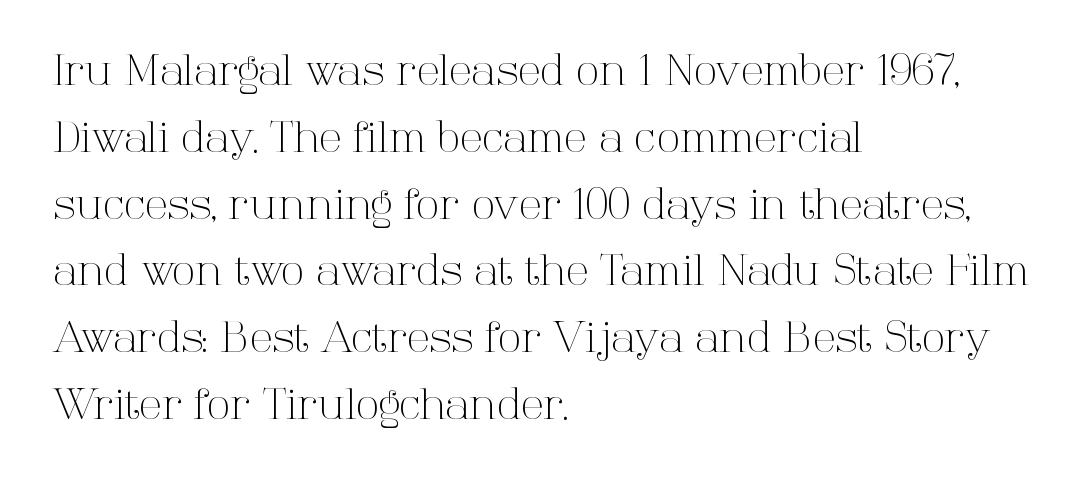
You could call the tracking neutral — neither tight nor loose. Font category for this specimen: serif. The face used here is proportionally spaced, like ordinary book or web type. The typesetting does not lean heavy: it is not bold. The type sits square on the baseline with zero lean. This sample keeps an unexceptional amount of space between lines.
